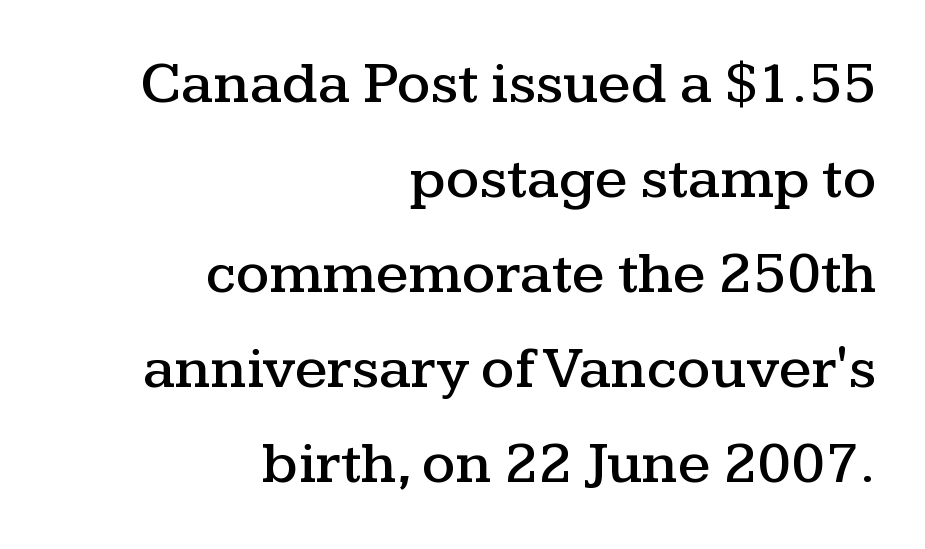
{"serif": "yes", "italic": "no", "width": "wide", "stroke_contrast": "medium", "x_height": "medium", "monospaced": "no", "underline": "no", "align": "right", "line_spacing": "normal", "line_spacing_ratio": 1.61, "letter_spacing": "normal", "letter_spacing_em": 0.0, "glyph_px": 59}
